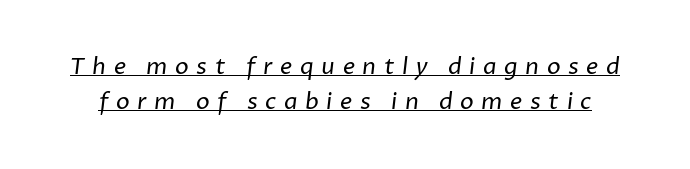
The image shows 23 px text type; set normal line spacing (1.52x), unusually wide letter spacing (+0.33 em), underlined.
